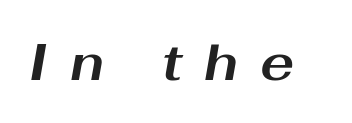
You could not count columns in this text — the font is proportionally spaced. Thick stems and heavy bowls — unmistakably bold. Underline: absent. Observe the lean: these are italic letterforms.
